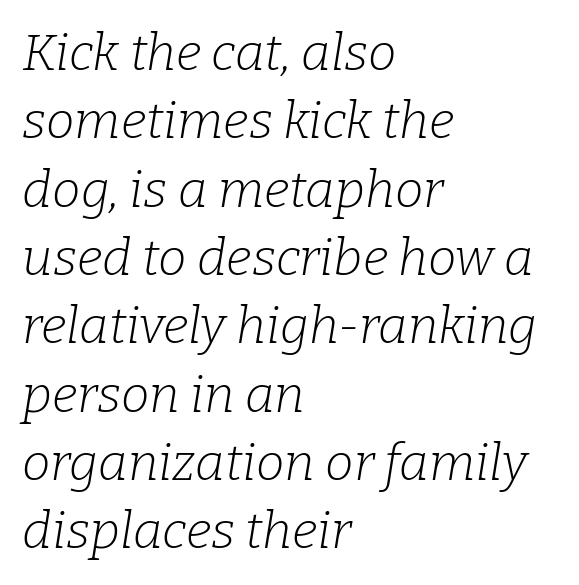
{"serif": "yes", "italic": "yes", "lean": "right", "slant_degrees": 9, "bold": "no", "weight": "light", "width": "normal", "stroke_contrast": "low", "x_height": "medium", "monospaced": "no", "underline": "no", "align": "left", "line_spacing": "normal", "line_spacing_ratio": 1.34, "letter_spacing": "normal", "letter_spacing_em": 0.0, "glyph_px": 51}
